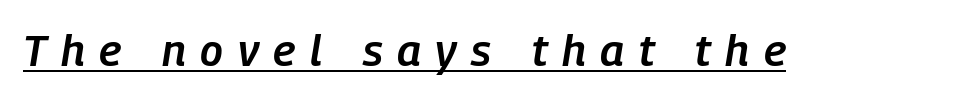
Q: Is the text bold? A: Semi-bold.
Q: Is the text italic (slanted)? A: Yes, it leans right by about 9 degrees.
Q: Is the text underlined? A: Yes.
Q: Is the spacing between letters normal or unusually wide? A: Unusually wide.
Q: Width (condensed, normal, or wide)? A: Condensed.
Q: Stroke contrast? A: Low.
Q: x-height? A: Medium.
Q: Monospaced? A: No.
